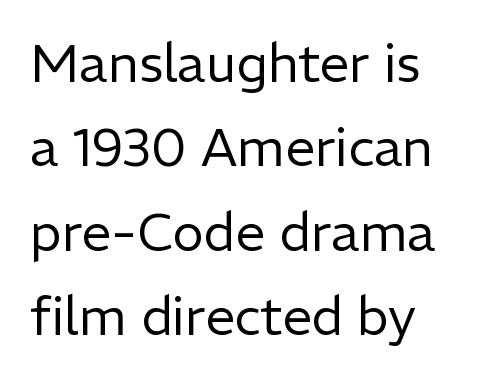
{"serif": "no", "italic": "no", "bold": "no", "weight": "regular", "width": "normal", "stroke_contrast": "low", "x_height": "medium", "monospaced": "no", "underline": "no", "line_spacing": "normal", "line_spacing_ratio": 1.59, "letter_spacing": "normal", "letter_spacing_em": 0.0, "glyph_px": 53}
